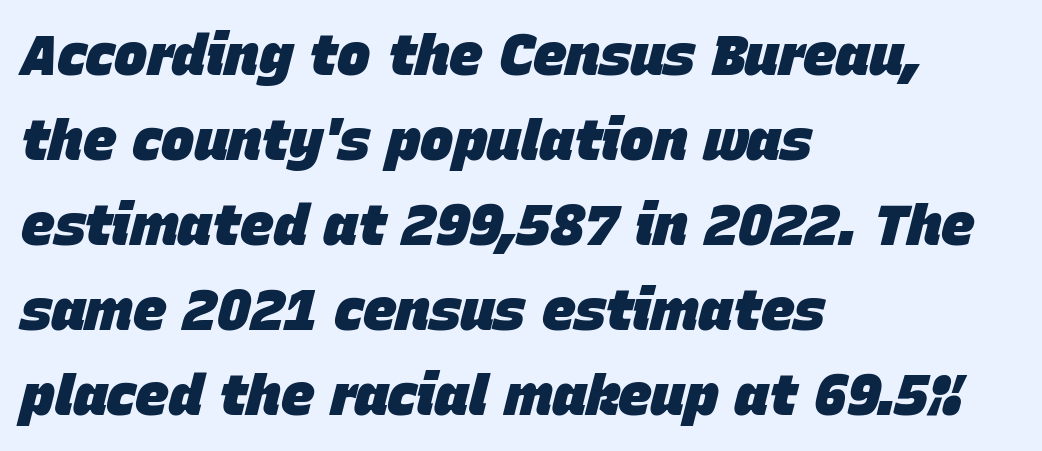
{"italic": "yes", "lean": "right", "slant_degrees": 15, "bold": "yes", "weight": "heavy", "width": "normal", "stroke_contrast": "low", "x_height": "large", "monospaced": "no", "underline": "no", "align": "left", "line_spacing": "normal", "line_spacing_ratio": 1.52, "letter_spacing": "normal", "letter_spacing_em": 0.0, "glyph_px": 56}
